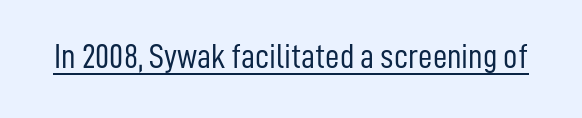
The axis of the letterforms is exactly vertical. Proportional: the letters do not fall into vertical columns. Glance below the letters and you will spot a drawn line. The letters carry no serifs — their stems end cleanly without finishing strokes.
